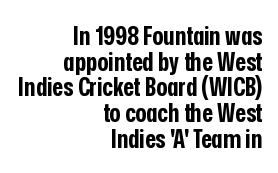
Q: Is the text bold? A: Yes.
Q: Is the text italic (slanted)? A: No, it is upright.
Q: Is the text underlined? A: No.
Q: How is the paragraph aligned? A: Right-aligned.
Q: Is the spacing between letters normal or unusually wide? A: Normal.
Q: Is the spacing between lines tight, normal or loose? A: Tight.
